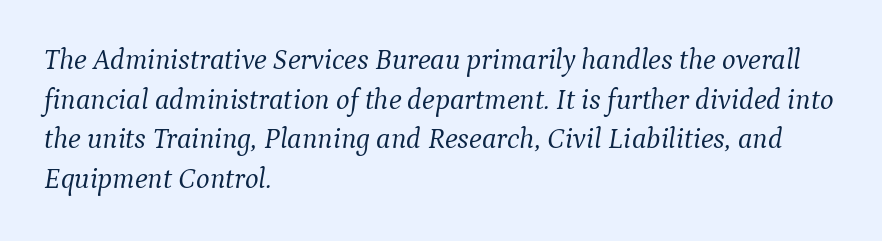
The image shows 29 px light serif type, italic (leaning right); set left-aligned, normal line spacing (1.37x), normal letter spacing, not underlined; medium stroke contrast and a medium x-height.
